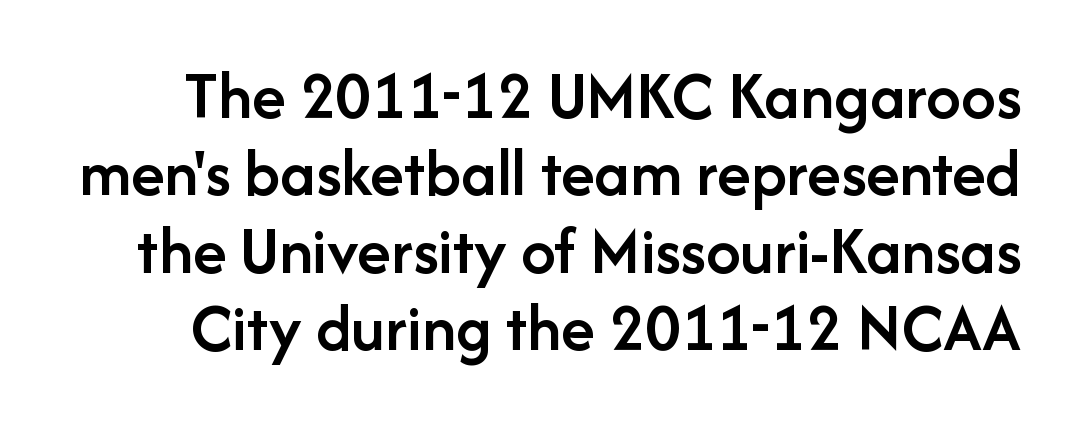
{"serif": "no", "italic": "no", "bold": "semi", "weight": "semibold", "width": "normal", "stroke_contrast": "low", "x_height": "medium", "monospaced": "no", "underline": "no", "line_spacing": "tight", "line_spacing_ratio": 1.12, "letter_spacing": "normal", "letter_spacing_em": 0.0, "glyph_px": 69}
